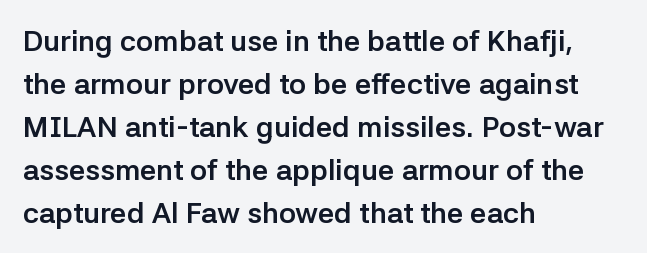
Q: Is the text bold? A: Yes.
Q: Is the text italic (slanted)? A: No, it is upright.
Q: Is the typeface a serif or a sans-serif typeface? A: Sans-serif.
Q: Is the text underlined? A: No.
Q: How is the paragraph aligned? A: Left-aligned.
Q: Is the spacing between letters normal or unusually wide? A: Normal.
Q: Is the spacing between lines tight, normal or loose? A: Normal.
Q: Width (condensed, normal, or wide)? A: Normal.
Q: Stroke contrast? A: Low.
Q: x-height? A: Medium.
Q: Monospaced? A: No.
